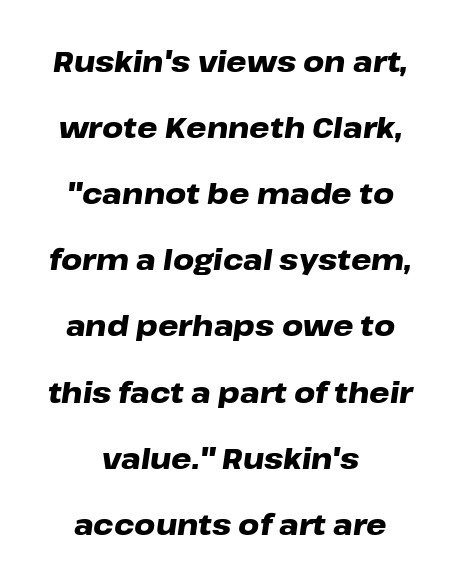
Typographic density is high because the face is bold. The lines are spread far apart with generous leading. In terms of posture, this sample is oblique. Each letter keeps its own natural width here, so spacing adapts to shape. Standard letterfit; no display-style spreading of the glyphs. The whitespace from short lines is split evenly between both sides.
